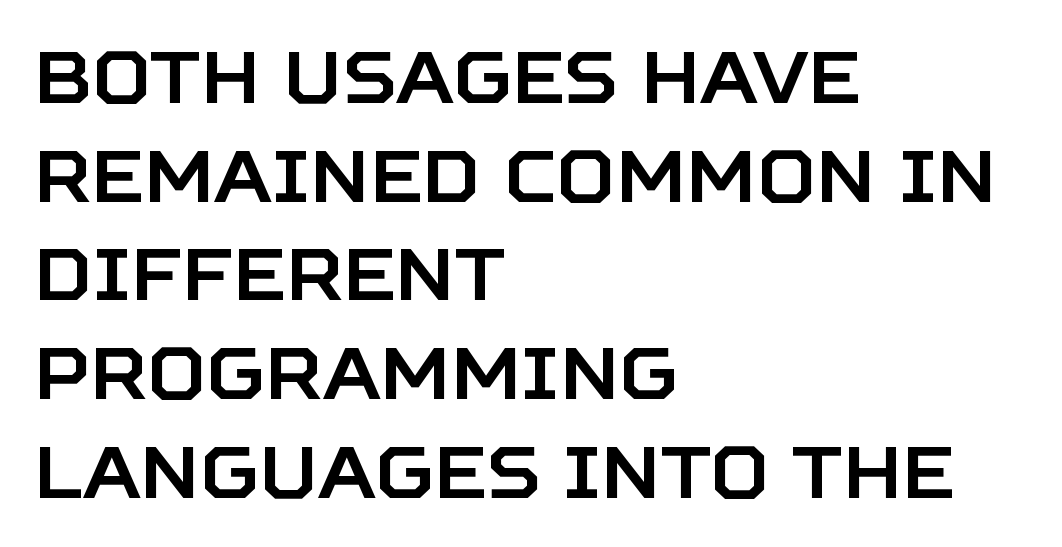
Q: Is the text italic (slanted)? A: No, it is upright.
Q: Is the typeface a serif or a sans-serif typeface? A: Sans-serif.
Q: Is the text underlined? A: No.
Q: How is the paragraph aligned? A: Left-aligned.
Q: Is the spacing between letters normal or unusually wide? A: Normal.
Q: Is the spacing between lines tight, normal or loose? A: Normal.
Q: Width (condensed, normal, or wide)? A: Normal.
Q: Stroke contrast? A: Low.
Q: x-height? A: Large.
Q: Monospaced? A: No.
